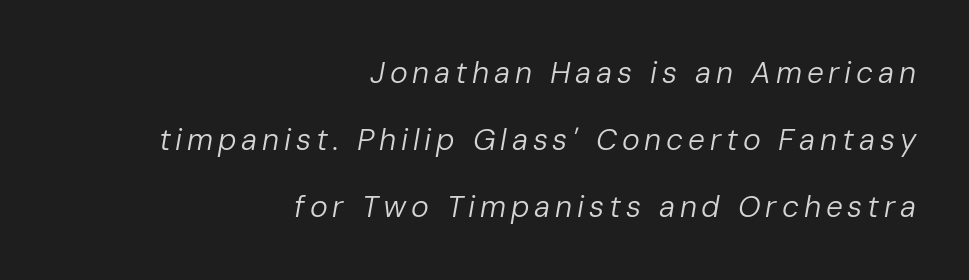
The image shows 30 px regular-weight type, italic (leaning right); set right-aligned, loose line spacing (2.23x), not underlined; low stroke contrast and a medium x-height.
